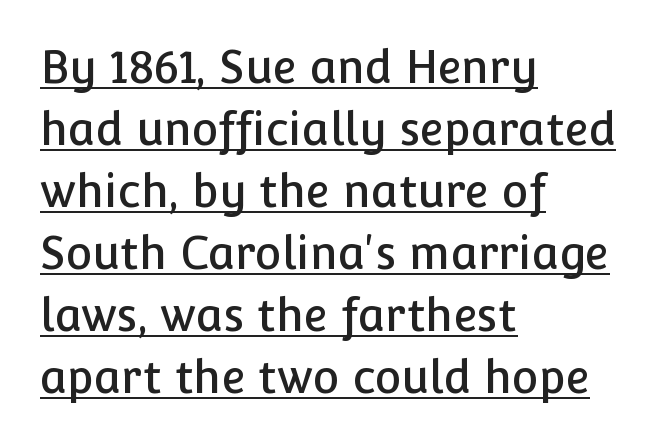
{"serif": "no", "italic": "no", "width": "normal", "stroke_contrast": "low", "x_height": "medium", "monospaced": "no", "underline": "yes", "align": "left", "line_spacing": "normal", "line_spacing_ratio": 1.38, "letter_spacing": "normal", "letter_spacing_em": 0.0, "glyph_px": 45}
